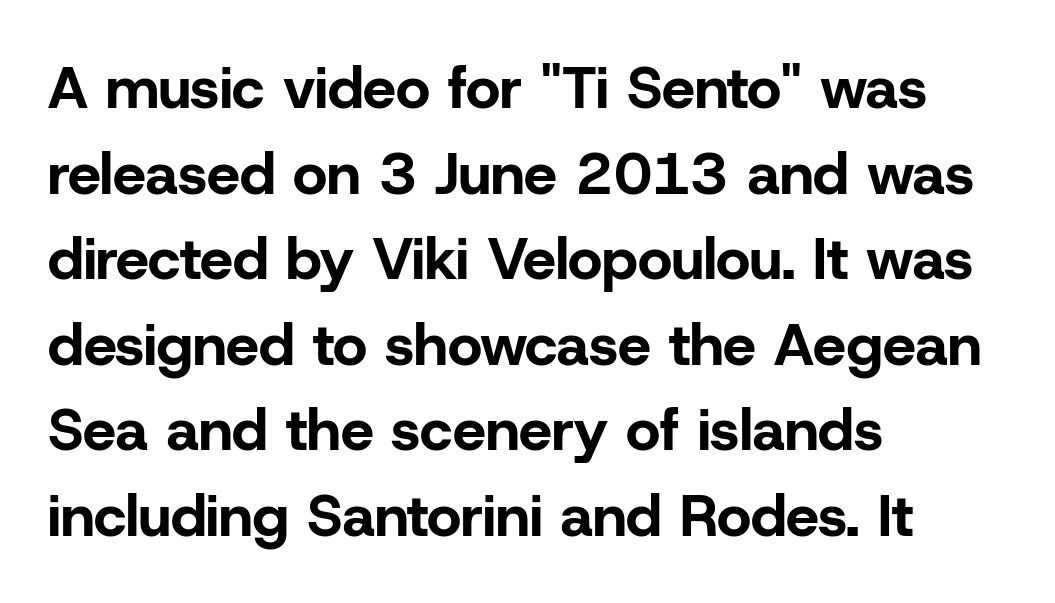
Q: Is the text bold? A: Yes.
Q: Is the text italic (slanted)? A: No, it is upright.
Q: Is the typeface a serif or a sans-serif typeface? A: Sans-serif.
Q: Is the text underlined? A: No.
Q: How is the paragraph aligned? A: Left-aligned.
Q: Is the spacing between letters normal or unusually wide? A: Normal.
Q: Is the spacing between lines tight, normal or loose? A: Normal.
Q: Width (condensed, normal, or wide)? A: Normal.
Q: Stroke contrast? A: Low.
Q: x-height? A: Medium.
Q: Monospaced? A: No.
